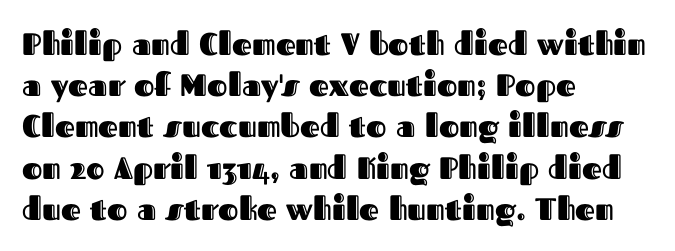
The image shows 31 px text type, upright; set left-aligned, normal line spacing (1.33x), normal letter spacing, not underlined; a medium x-height.
